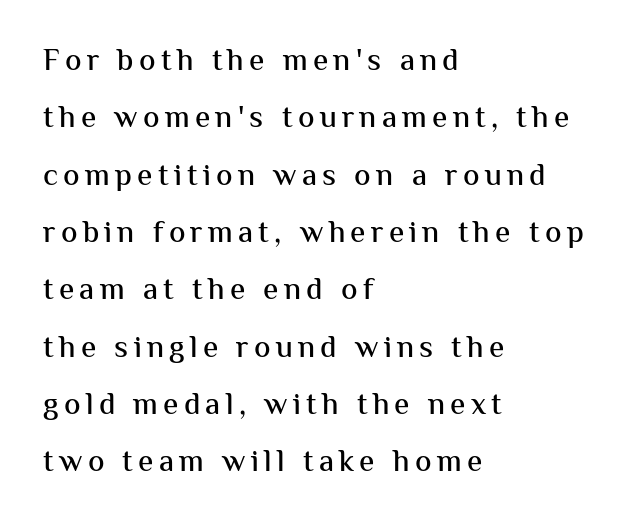
{"serif": "no", "italic": "no", "width": "normal", "stroke_contrast": "medium", "x_height": "medium", "monospaced": "no", "underline": "no", "align": "left", "line_spacing_ratio": 1.85, "glyph_px": 31}
